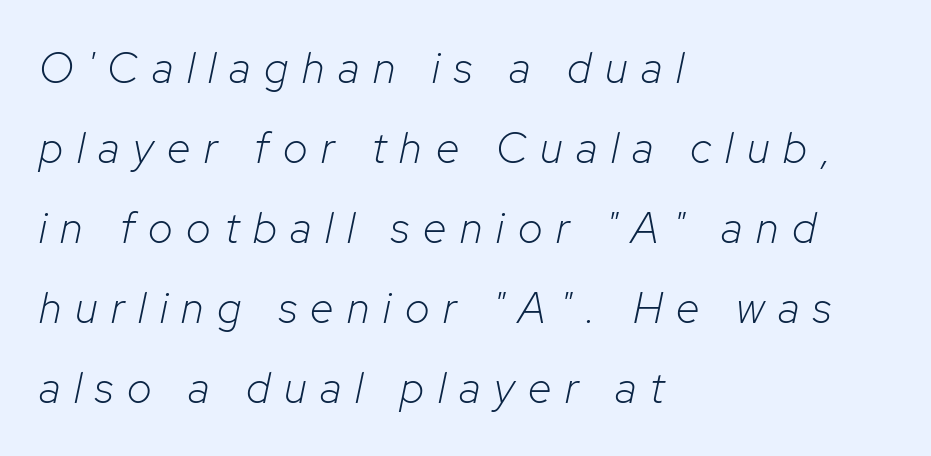
Q: Is the text bold? A: No.
Q: Is the text italic (slanted)? A: Yes, it leans right by about 12 degrees.
Q: Is the text underlined? A: No.
Q: How is the paragraph aligned? A: Left-aligned.
Q: Is the spacing between letters normal or unusually wide? A: Unusually wide.
Q: Width (condensed, normal, or wide)? A: Normal.
Q: Stroke contrast? A: Low.
Q: x-height? A: Medium.
Q: Monospaced? A: No.
